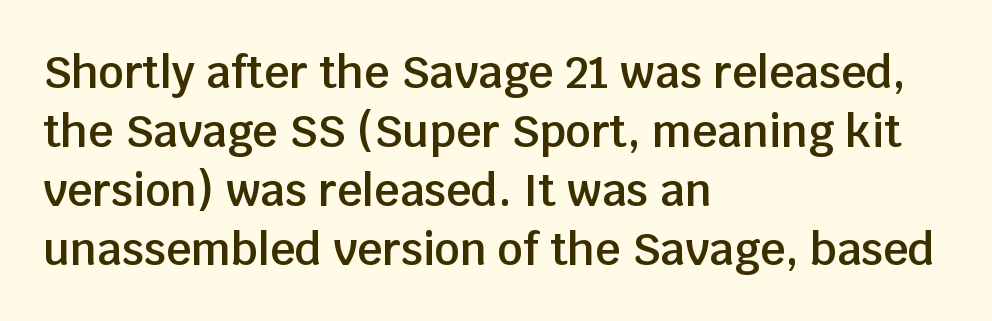
The image shows 44 px semibold sans-serif type, upright; set left-aligned, normal line spacing (1.34x), normal letter spacing, not underlined; low stroke contrast and a large x-height.
